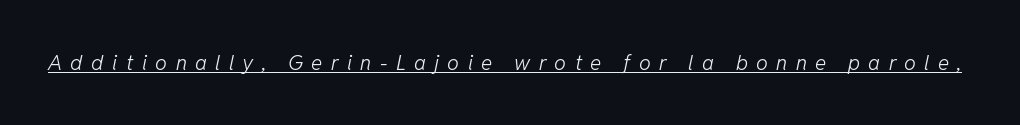
{"italic": "yes", "lean": "right", "slant_degrees": 11, "bold": "no", "underline": "yes", "letter_spacing": "wide", "letter_spacing_em": 0.4, "glyph_px": 21}
